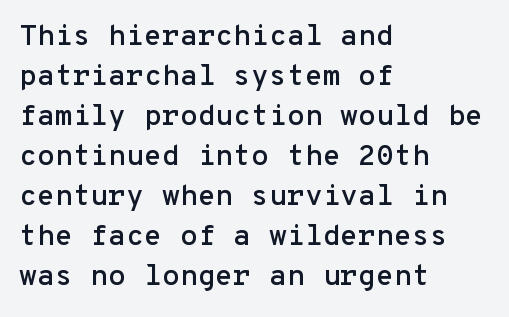
Q: Is the text italic (slanted)? A: No, it is upright.
Q: Is the typeface a serif or a sans-serif typeface? A: Sans-serif.
Q: Is the text underlined? A: No.
Q: How is the paragraph aligned? A: Left-aligned.
Q: Is the spacing between letters normal or unusually wide? A: Normal.
Q: Is the spacing between lines tight, normal or loose? A: Normal.
Q: Width (condensed, normal, or wide)? A: Normal.
Q: Stroke contrast? A: Low.
Q: x-height? A: Medium.
Q: Monospaced? A: Yes.
